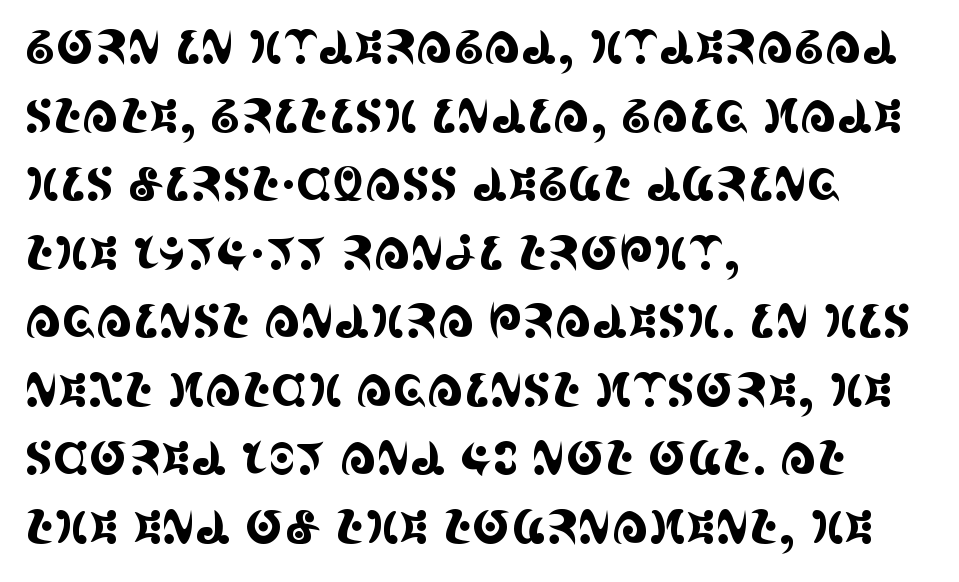
The image shows 46 px condensed serif type, upright; set left-aligned, normal line spacing (1.49x), normal letter spacing, not underlined; a large x-height.
